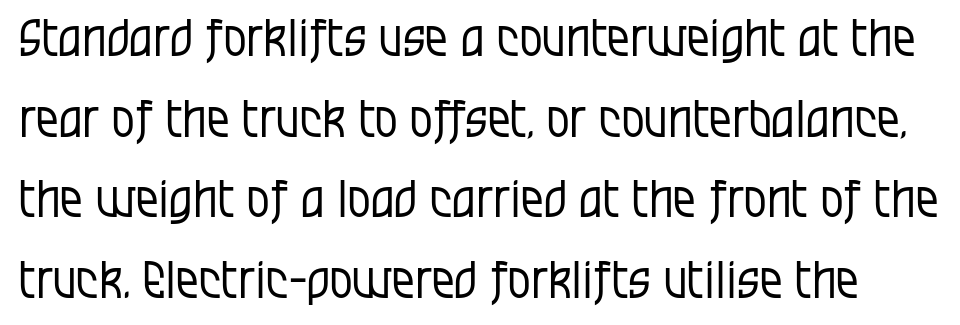
Q: Is the text bold? A: No.
Q: Is the text italic (slanted)? A: No, it is upright.
Q: Is the typeface a serif or a sans-serif typeface? A: Sans-serif.
Q: Is the text underlined? A: No.
Q: Is the spacing between letters normal or unusually wide? A: Normal.
Q: Is the spacing between lines tight, normal or loose? A: Normal.
Q: Width (condensed, normal, or wide)? A: Condensed.
Q: Stroke contrast? A: Low.
Q: x-height? A: Large.
Q: Monospaced? A: No.
